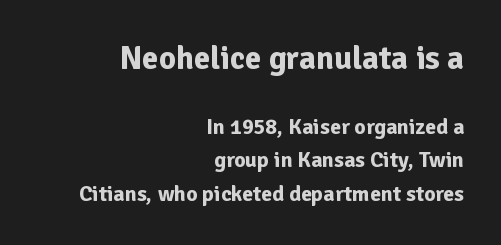
Q: Is the text bold? A: Yes.
Q: Is the text italic (slanted)? A: No, it is upright.
Q: Is the typeface a serif or a sans-serif typeface? A: Sans-serif.
Q: Is the text underlined? A: No.
Q: How is the paragraph aligned? A: Right-aligned.
Q: Is the spacing between letters normal or unusually wide? A: Normal.
Q: Is the spacing between lines tight, normal or loose? A: Normal.
Q: Which block of text is set in a larger size, the first (top) or the second (bottom)? A: The first (top) one.
Q: Width (condensed, normal, or wide)? A: Normal.
Q: Stroke contrast? A: Low.
Q: x-height? A: Medium.
Q: Monospaced? A: No.
